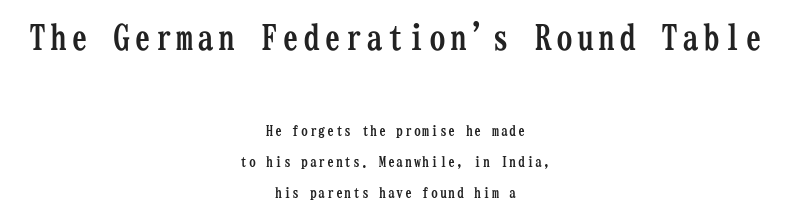
Q: Is the text bold? A: Yes.
Q: Is the text italic (slanted)? A: No, it is upright.
Q: Is the typeface a serif or a sans-serif typeface? A: Serif.
Q: Is the text underlined? A: No.
Q: How is the paragraph aligned? A: Centered.
Q: Is the spacing between lines tight, normal or loose? A: Loose.
Q: Which block of text is set in a larger size, the first (top) or the second (bottom)? A: The first (top) one.
Q: Width (condensed, normal, or wide)? A: Condensed.
Q: Stroke contrast? A: Low.
Q: x-height? A: Medium.
Q: Monospaced? A: Yes.
